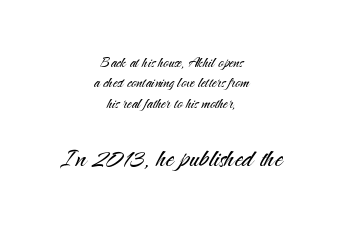
{"serif": "no", "bold": "no", "weight": "light", "width": "normal", "stroke_contrast": "medium", "x_height": "small", "monospaced": "no", "underline": "no", "align": "center", "line_spacing": "tight", "line_spacing_ratio": 1.13, "letter_spacing": "normal", "letter_spacing_em": 0.0, "larger_block": "second", "size_ratio": 1.78, "glyph_px": 32}
